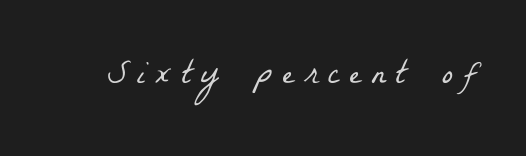
The image shows 33 px light, condensed serif type; set unusually wide letter spacing (+0.32 em), not underlined; low stroke contrast and a medium x-height.
